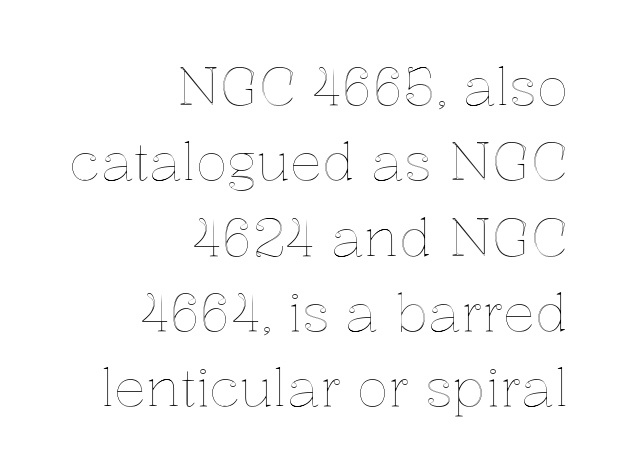
The typesetter chose a ragged-left arrangement here. This sample has the flowing, uneven cadence of proportional lettering. Plain, unruled lines of type. What's the leading like? Ordinary, nothing unusual.
